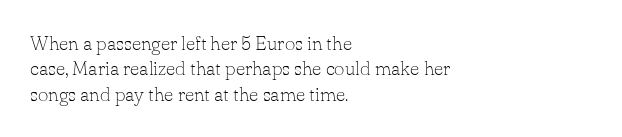
Q: Is the text bold? A: No.
Q: Is the text italic (slanted)? A: No, it is upright.
Q: Is the text underlined? A: No.
Q: How is the paragraph aligned? A: Left-aligned.
Q: Is the spacing between letters normal or unusually wide? A: Normal.
Q: Is the spacing between lines tight, normal or loose? A: Normal.
